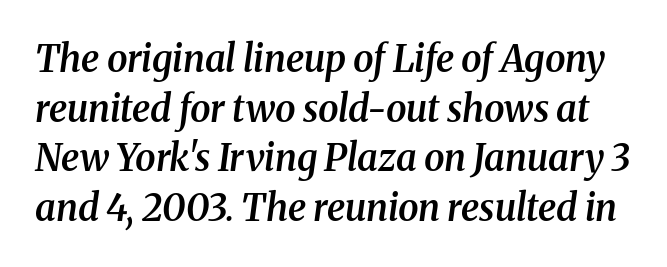
Q: Is the text bold? A: Semi-bold.
Q: Is the text italic (slanted)? A: Yes, it leans right by about 8 degrees.
Q: Is the typeface a serif or a sans-serif typeface? A: Serif.
Q: Is the text underlined? A: No.
Q: Is the spacing between letters normal or unusually wide? A: Normal.
Q: Is the spacing between lines tight, normal or loose? A: Normal.
Q: Width (condensed, normal, or wide)? A: Normal.
Q: Stroke contrast? A: Medium.
Q: x-height? A: Medium.
Q: Monospaced? A: No.
